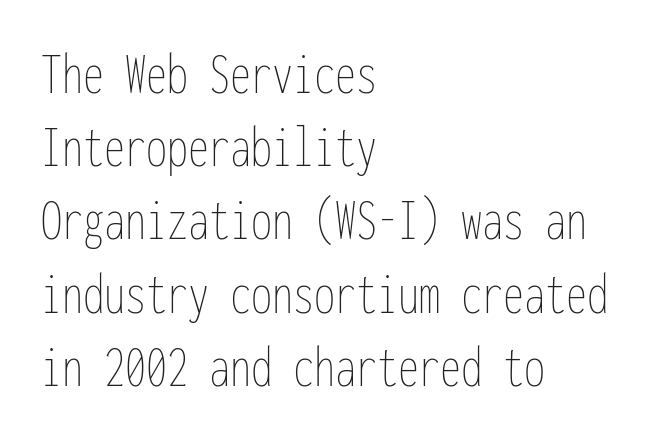
The image shows 60 px thin, condensed type, upright, monospaced; set left-aligned, line spacing 1.22x, normal letter spacing, not underlined; low stroke contrast and a medium x-height.
